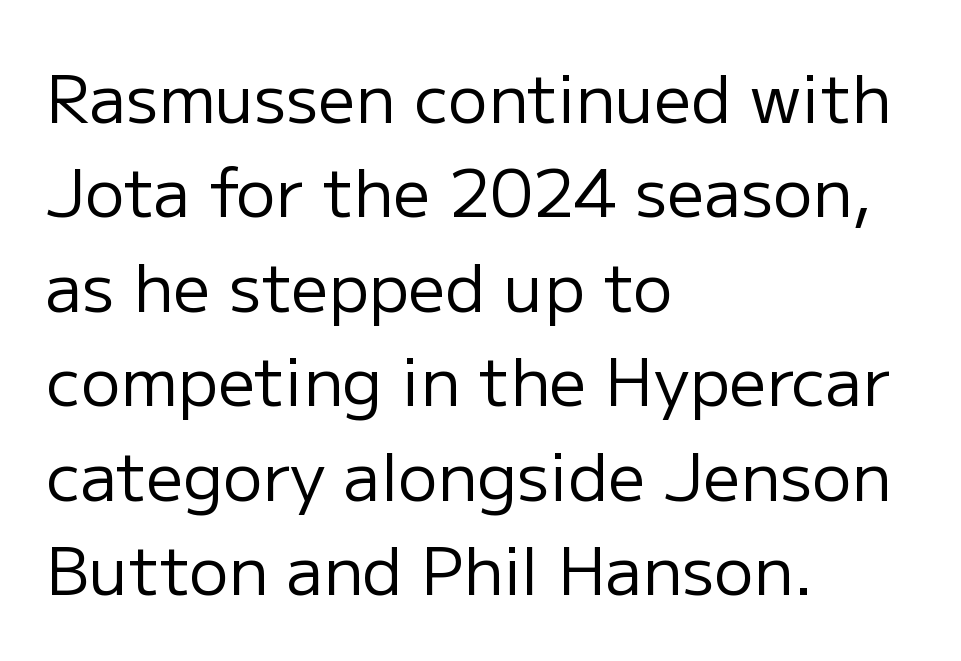
{"serif": "no", "italic": "no", "bold": "no", "weight": "regular", "width": "normal", "stroke_contrast": "low", "x_height": "medium", "monospaced": "no", "underline": "no", "align": "left", "line_spacing": "normal", "line_spacing_ratio": 1.43, "letter_spacing": "normal", "letter_spacing_em": 0.0, "glyph_px": 66}
